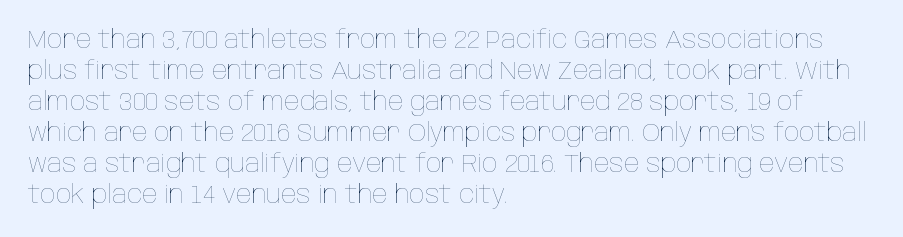
{"italic": "no", "bold": "no", "underline": "no", "align": "left", "line_spacing_ratio": 1.24, "letter_spacing": "normal", "letter_spacing_em": 0.0, "glyph_px": 25}
